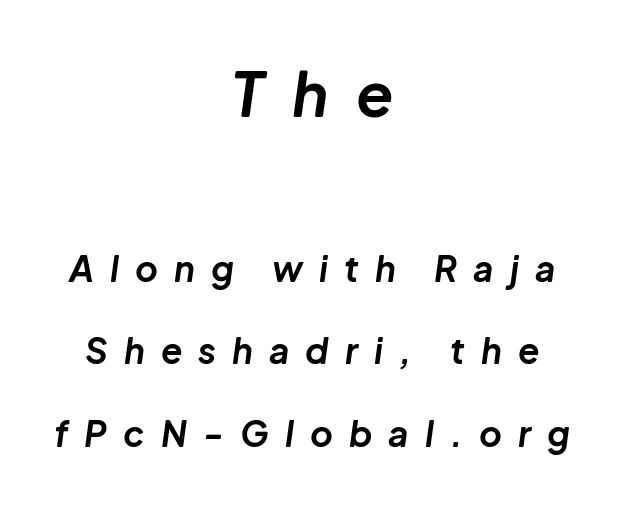
Honestly, the letter spacing is so wide it's the main thing you notice. Where is the straight margin? There isn't one; the lines are centered. Spacing verdict: proportional, widths tailored to each character. The block of text is sparse from top to bottom, with ample space between rows. An italicized treatment has been applied to the whole sample.
